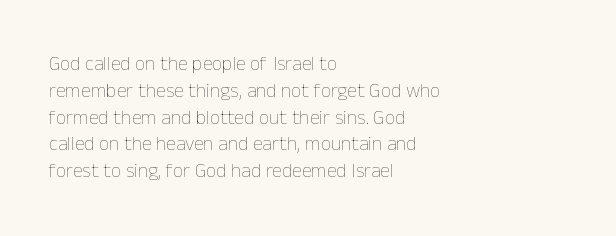
Q: Is the text bold? A: No.
Q: Is the text italic (slanted)? A: No, it is upright.
Q: Is the text underlined? A: No.
Q: How is the paragraph aligned? A: Left-aligned.
Q: Is the spacing between letters normal or unusually wide? A: Normal.
Q: Is the spacing between lines tight, normal or loose? A: Normal.
